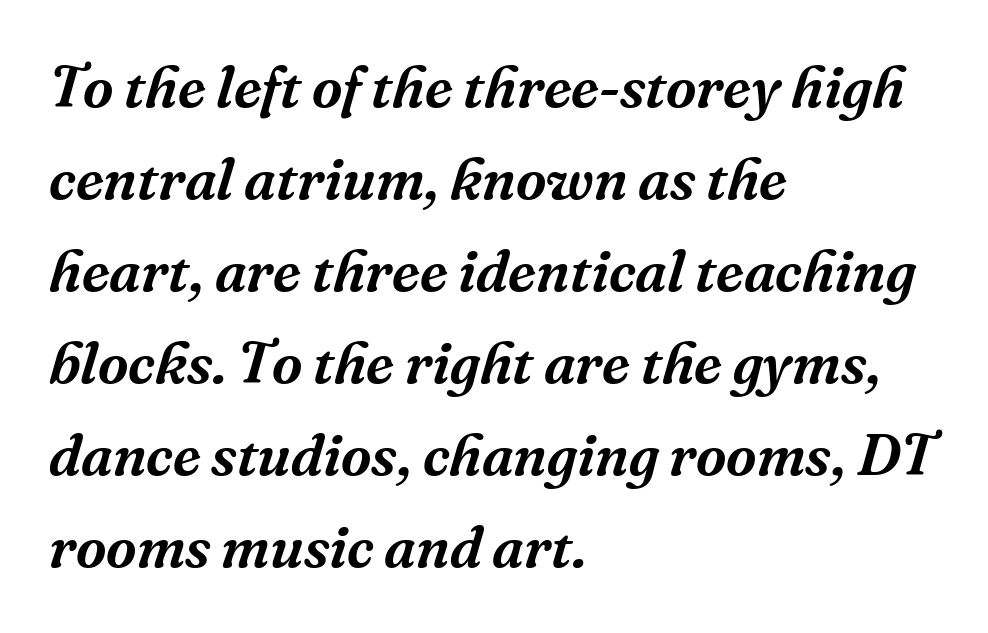
{"serif": "yes", "italic": "yes", "lean": "right", "slant_degrees": 16, "width": "normal", "stroke_contrast": "medium", "x_height": "medium", "monospaced": "no", "underline": "no", "align": "left", "line_spacing": "normal", "line_spacing_ratio": 1.56, "letter_spacing": "normal", "letter_spacing_em": 0.0, "glyph_px": 59}
